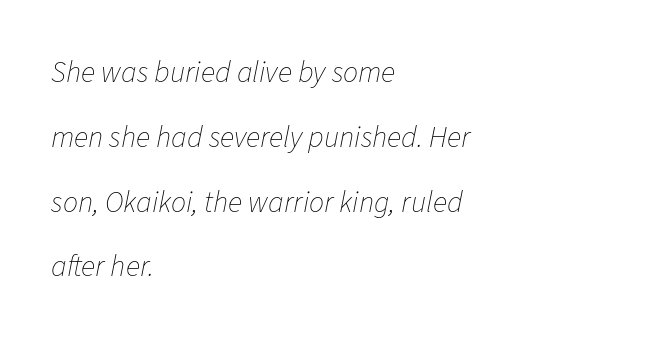
{"italic": "yes", "lean": "right", "slant_degrees": 11, "bold": "no", "weight": "thin", "width": "normal", "stroke_contrast": "low", "x_height": "medium", "monospaced": "no", "underline": "no", "align": "left", "line_spacing": "loose", "line_spacing_ratio": 2.16, "letter_spacing": "normal", "letter_spacing_em": 0.0, "glyph_px": 30}
